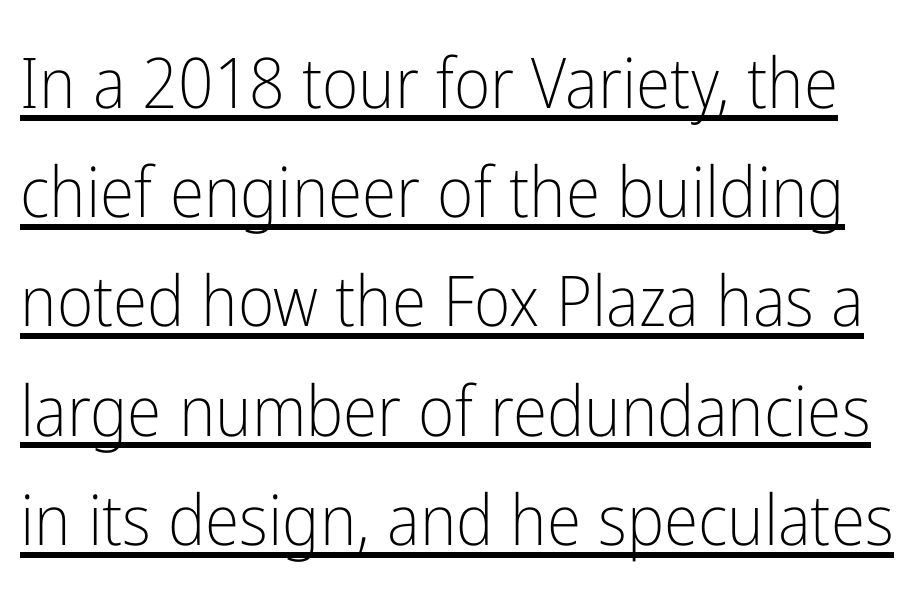
{"serif": "no", "italic": "no", "bold": "no", "weight": "light", "width": "condensed", "stroke_contrast": "low", "x_height": "medium", "monospaced": "no", "underline": "yes", "line_spacing": "normal", "line_spacing_ratio": 1.56, "letter_spacing": "normal", "letter_spacing_em": 0.0, "glyph_px": 70}
